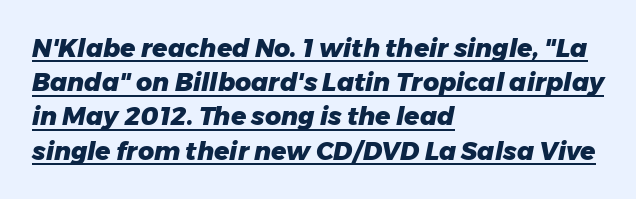
{"italic": "yes", "lean": "right", "slant_degrees": 11, "bold": "yes", "underline": "yes", "align": "left", "line_spacing": "normal", "line_spacing_ratio": 1.37, "letter_spacing": "normal", "letter_spacing_em": 0.0, "glyph_px": 25}
